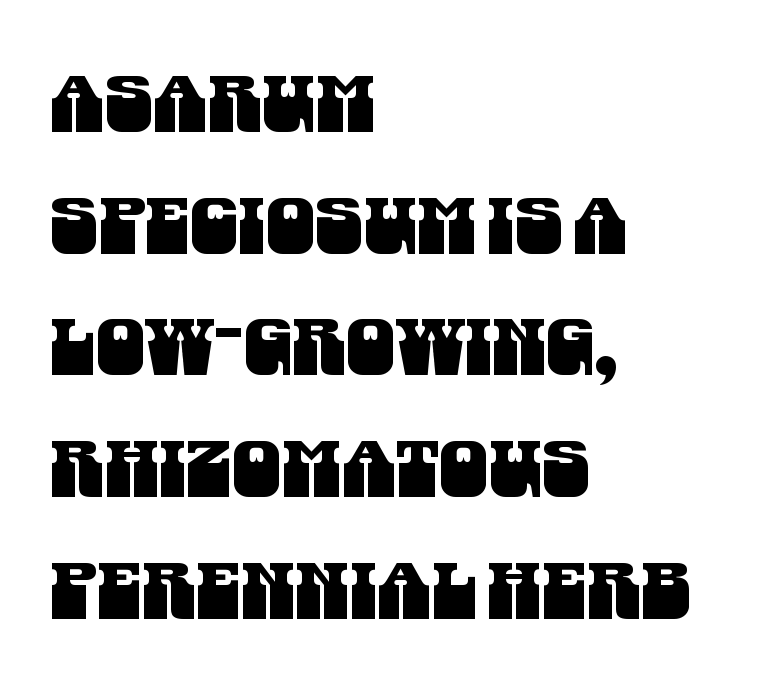
The image shows 78 px condensed sans-serif type; set left-aligned, normal line spacing (1.56x), normal letter spacing, not underlined; medium stroke contrast and a large x-height.
